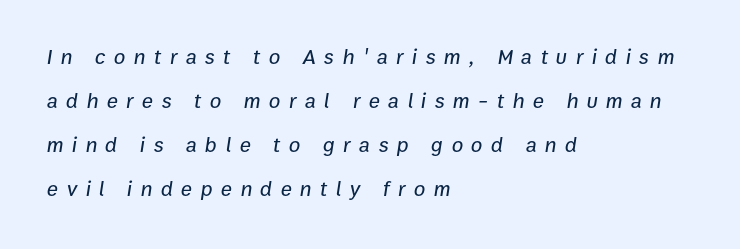
Q: Is the text italic (slanted)? A: Yes, it leans right by about 9 degrees.
Q: Is the text underlined? A: No.
Q: How is the paragraph aligned? A: Left-aligned.
Q: Is the spacing between letters normal or unusually wide? A: Unusually wide.
Q: Is the spacing between lines tight, normal or loose? A: Loose.
